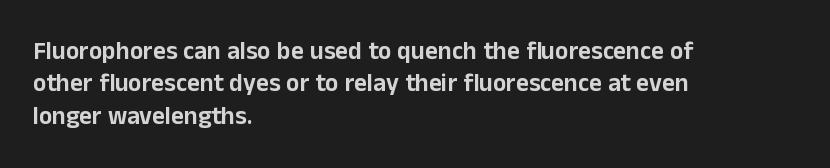
The image shows 25 px text type, upright; set left-aligned, normal line spacing (1.3x), normal letter spacing, not underlined.
